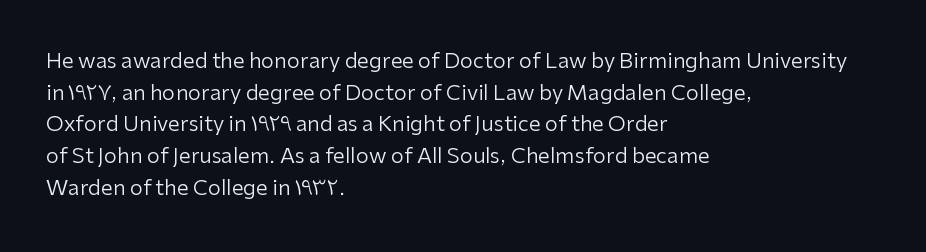
The image shows 21 px text type, upright; set left-aligned, normal line spacing (1.51x), normal letter spacing, not underlined.
